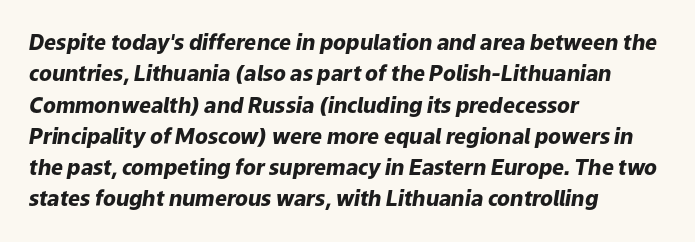
{"italic": "yes", "lean": "right", "slant_degrees": 9, "bold": "yes", "underline": "no", "align": "left", "line_spacing": "normal", "line_spacing_ratio": 1.49, "letter_spacing": "normal", "letter_spacing_em": 0.0, "glyph_px": 21}
